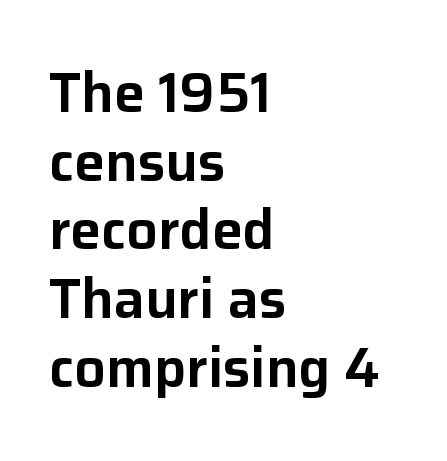
Q: Is the text italic (slanted)? A: No, it is upright.
Q: Is the typeface a serif or a sans-serif typeface? A: Sans-serif.
Q: Is the text underlined? A: No.
Q: How is the paragraph aligned? A: Left-aligned.
Q: Is the spacing between letters normal or unusually wide? A: Normal.
Q: Is the spacing between lines tight, normal or loose? A: Normal.
Q: Width (condensed, normal, or wide)? A: Normal.
Q: Stroke contrast? A: Low.
Q: x-height? A: Medium.
Q: Monospaced? A: No.
